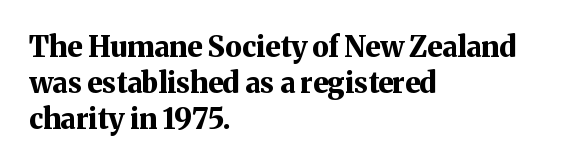
{"serif": "yes", "italic": "no", "bold": "yes", "weight": "bold", "width": "normal", "stroke_contrast": "medium", "x_height": "medium", "monospaced": "no", "underline": "no", "align": "left", "line_spacing": "normal", "line_spacing_ratio": 1.29, "letter_spacing": "normal", "letter_spacing_em": 0.0, "glyph_px": 28}
